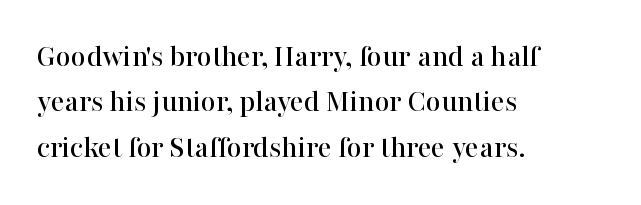
{"serif": "yes", "italic": "no", "width": "normal", "stroke_contrast": "high", "x_height": "medium", "monospaced": "no", "underline": "no", "align": "left", "line_spacing": "normal", "line_spacing_ratio": 1.42, "letter_spacing": "normal", "letter_spacing_em": 0.0, "glyph_px": 32}
